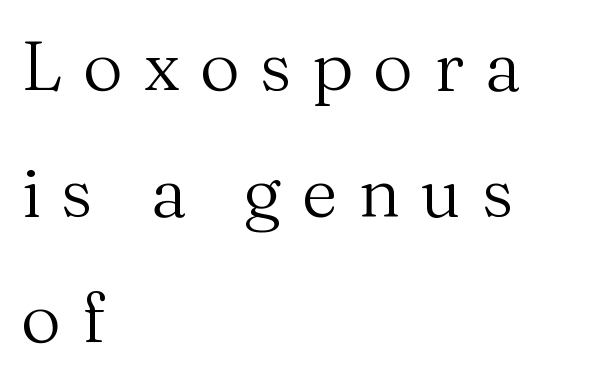
{"serif": "yes", "italic": "no", "bold": "no", "weight": "regular", "width": "normal", "stroke_contrast": "medium", "x_height": "medium", "monospaced": "no", "underline": "no", "align": "left", "line_spacing_ratio": 1.8, "letter_spacing": "wide", "letter_spacing_em": 0.29, "glyph_px": 70}
